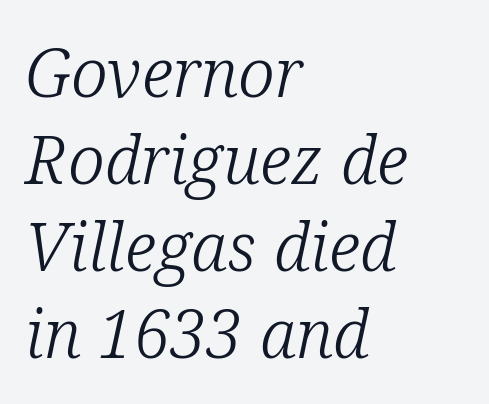
{"serif": "yes", "italic": "yes", "lean": "right", "slant_degrees": 12, "bold": "no", "weight": "light", "width": "normal", "stroke_contrast": "low", "x_height": "medium", "monospaced": "no", "underline": "no", "align": "left", "line_spacing": "normal", "line_spacing_ratio": 1.3, "letter_spacing": "normal", "letter_spacing_em": 0.0, "glyph_px": 67}
